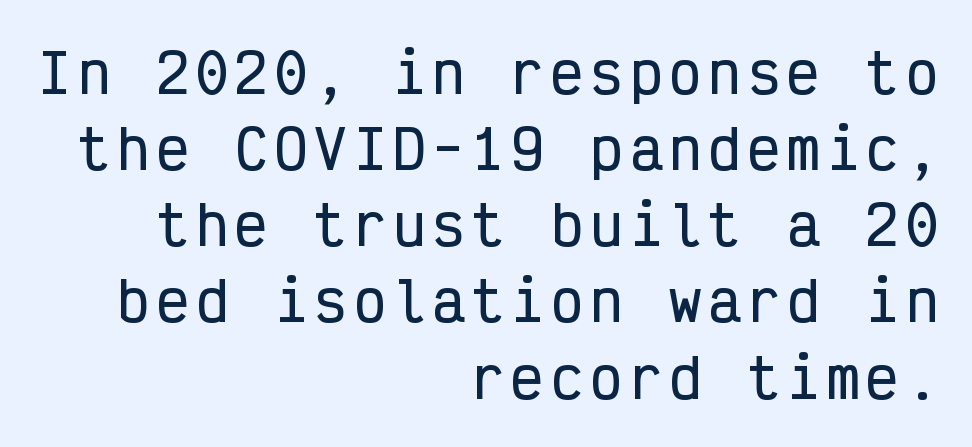
The image shows 54 px condensed sans-serif type, upright, monospaced; set right-aligned, normal line spacing (1.41x), not underlined; low stroke contrast and a medium x-height.
